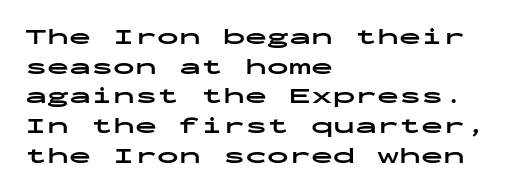
The image shows 22 px bold type, upright; set left-aligned, normal line spacing (1.35x), normal letter spacing, not underlined.
